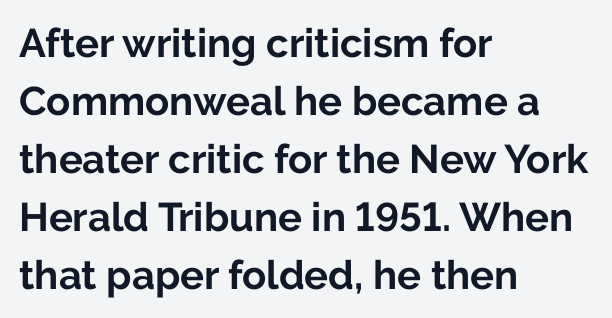
Q: Is the text bold? A: Yes.
Q: Is the text italic (slanted)? A: No, it is upright.
Q: Is the typeface a serif or a sans-serif typeface? A: Sans-serif.
Q: Is the text underlined? A: No.
Q: How is the paragraph aligned? A: Left-aligned.
Q: Is the spacing between letters normal or unusually wide? A: Normal.
Q: Is the spacing between lines tight, normal or loose? A: Normal.
Q: Width (condensed, normal, or wide)? A: Normal.
Q: Stroke contrast? A: Low.
Q: x-height? A: Medium.
Q: Monospaced? A: No.
